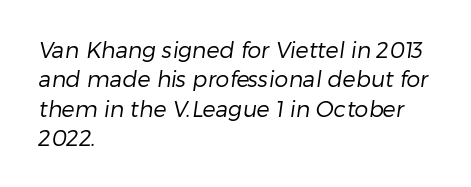
Caption: face not bold, strokes unweighted. How are the letters spaced? Ordinarily, with no added tracking. Summary of vertical rhythm: regular, with standard interline spacing. Plain, unruled lines of type. The paragraph has a hard left edge and a soft right edge.
